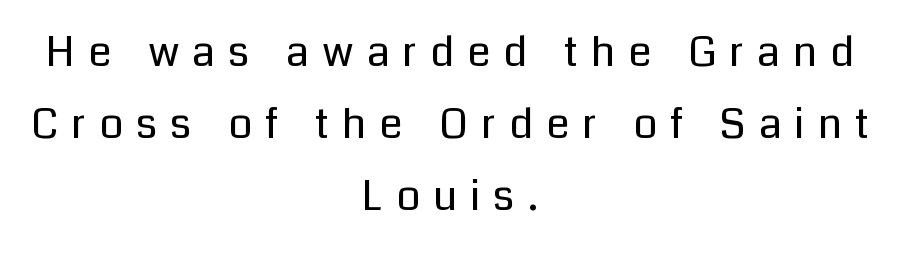
The image shows 42 px regular-weight sans-serif type, upright; set centered, line spacing 1.71x, unusually wide letter spacing (+0.31 em), not underlined; low stroke contrast and a medium x-height.
